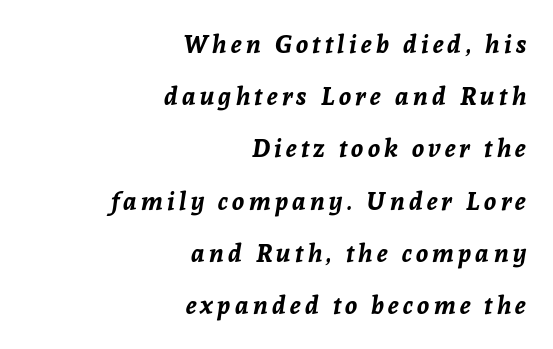
{"italic": "yes", "lean": "right", "slant_degrees": 8, "bold": "yes", "underline": "no", "align": "right", "line_spacing": "loose", "line_spacing_ratio": 2.09, "glyph_px": 25}
